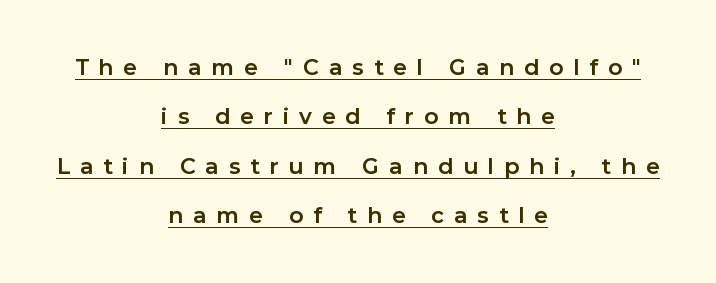
{"italic": "no", "bold": "yes", "underline": "yes", "align": "center", "line_spacing": "loose", "line_spacing_ratio": 2.25, "letter_spacing": "wide", "letter_spacing_em": 0.45, "glyph_px": 22}
